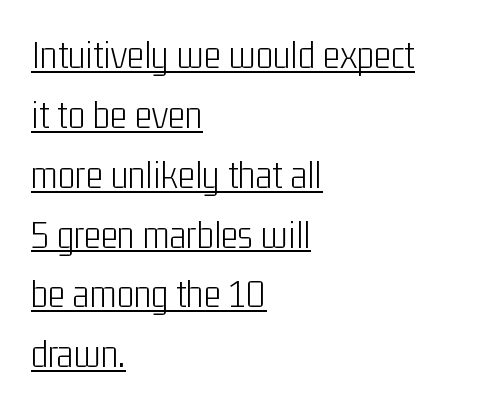
The image shows 41 px light, condensed sans-serif type, upright; set left-aligned, normal line spacing (1.46x), normal letter spacing, underlined; low stroke contrast and a medium x-height.
